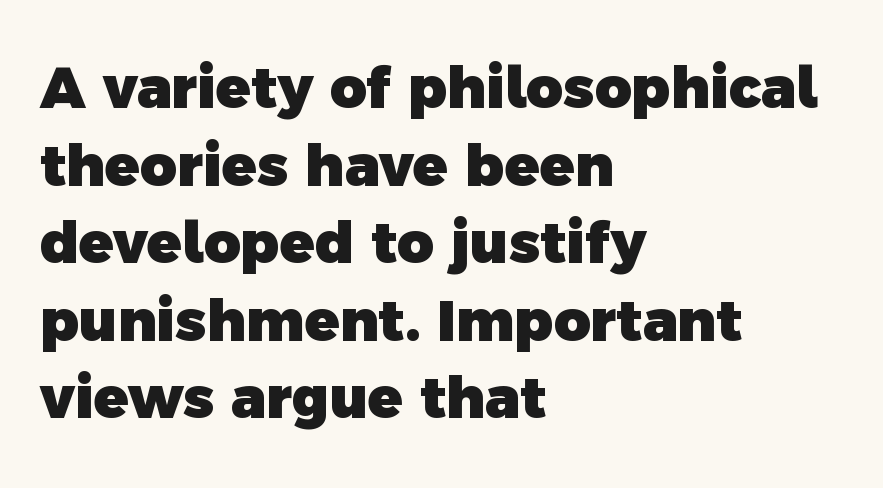
{"serif": "no", "bold": "yes", "weight": "heavy", "width": "normal", "x_height": "medium", "monospaced": "no", "underline": "no", "align": "left", "line_spacing": "normal", "line_spacing_ratio": 1.36, "letter_spacing": "normal", "letter_spacing_em": 0.0, "glyph_px": 57}
